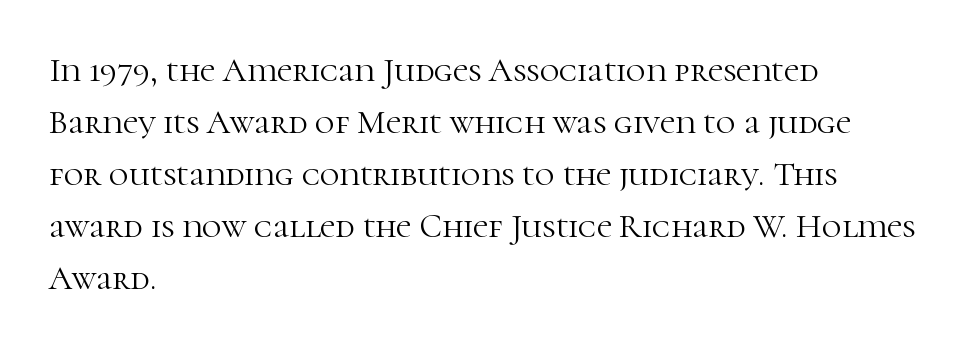
The image shows 34 px light serif type, upright; set left-aligned, normal line spacing (1.53x), normal letter spacing, not underlined; high stroke contrast and a medium x-height.
